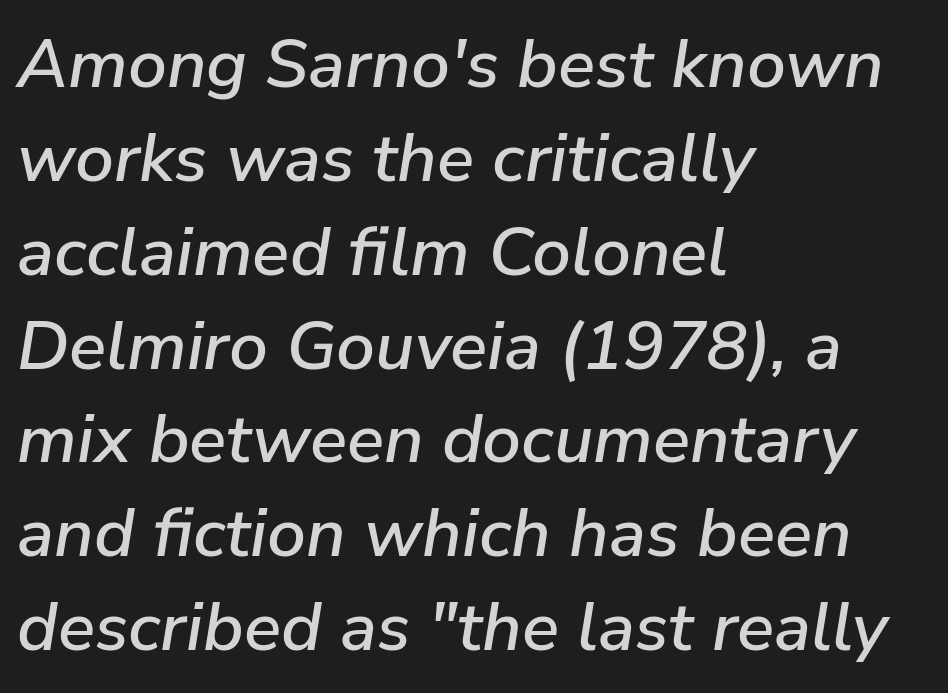
Q: Is the text italic (slanted)? A: Yes, it leans right by about 9 degrees.
Q: Is the text underlined? A: No.
Q: How is the paragraph aligned? A: Left-aligned.
Q: Is the spacing between letters normal or unusually wide? A: Normal.
Q: Is the spacing between lines tight, normal or loose? A: Normal.
Q: Width (condensed, normal, or wide)? A: Normal.
Q: Stroke contrast? A: Low.
Q: x-height? A: Medium.
Q: Monospaced? A: No.
